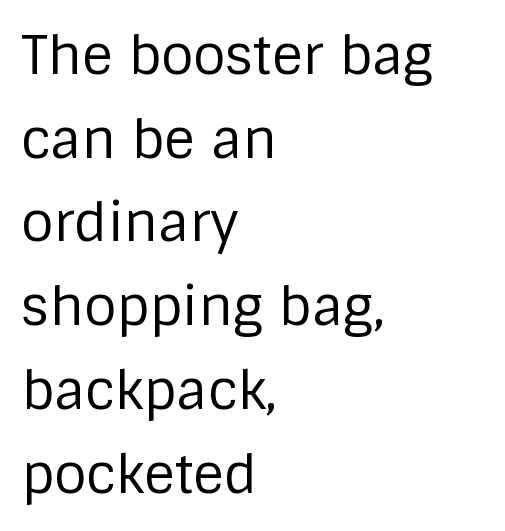
{"serif": "no", "italic": "no", "bold": "no", "weight": "regular", "width": "normal", "stroke_contrast": "low", "x_height": "large", "monospaced": "no", "underline": "no", "align": "left", "line_spacing": "normal", "line_spacing_ratio": 1.58, "letter_spacing": "normal", "letter_spacing_em": 0.0, "glyph_px": 53}
